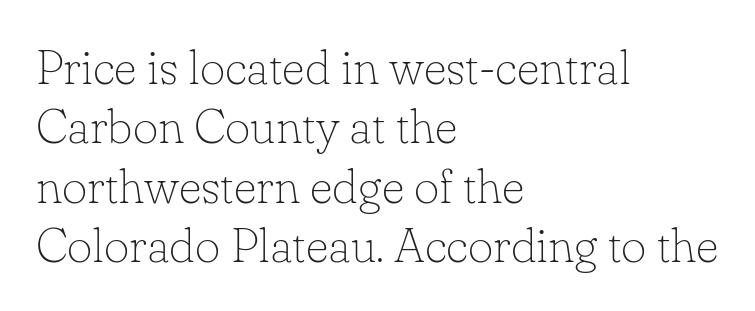
{"serif": "yes", "italic": "no", "bold": "no", "weight": "thin", "width": "normal", "stroke_contrast": "low", "x_height": "small", "monospaced": "no", "underline": "no", "align": "left", "line_spacing_ratio": 1.21, "letter_spacing": "normal", "letter_spacing_em": 0.0, "glyph_px": 49}
